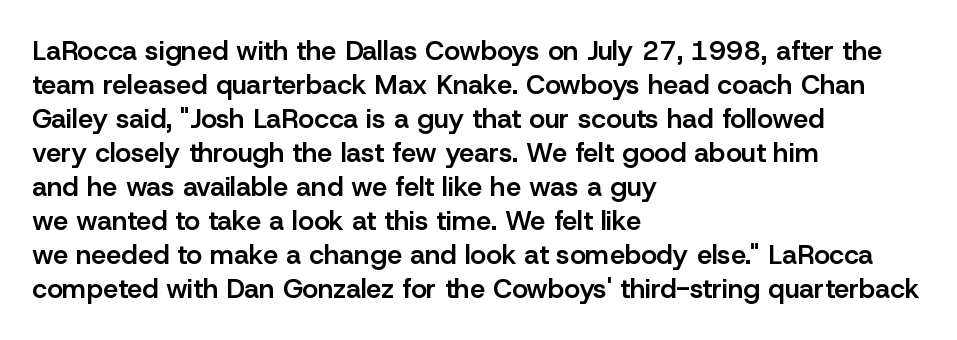
{"italic": "no", "bold": "semi", "underline": "no", "align": "left", "line_spacing": "normal", "line_spacing_ratio": 1.26, "letter_spacing": "normal", "letter_spacing_em": 0.0, "glyph_px": 27}
